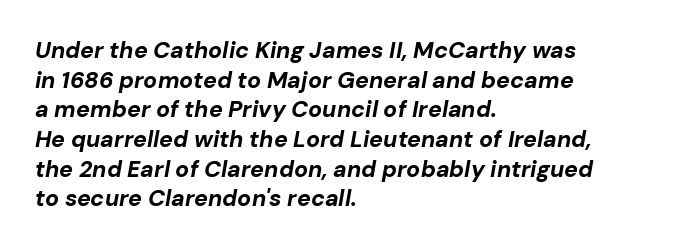
The image shows 23 px bold type, italic (leaning right); set left-aligned, normal line spacing (1.29x), normal letter spacing, not underlined.
